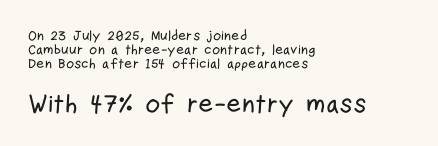
Line starts are locked; line ends wander. Nobody touched the tracking dial on this one. This sample uses an upright cut, with every glyph sitting square on the baseline. The letters in the lower block stand taller than those in the block above. Letters rest on an invisible, unmarked baseline.
